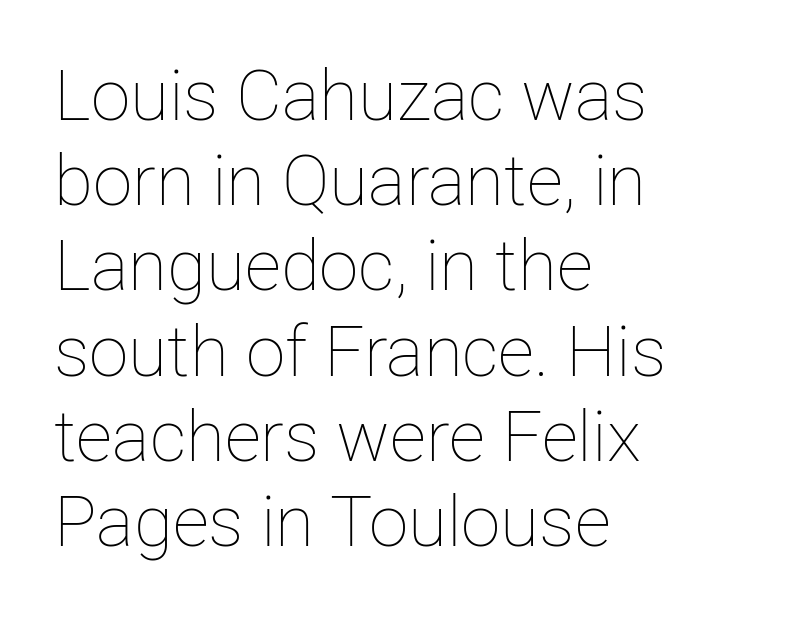
The image shows 71 px thin type, upright; set left-aligned, line spacing 1.2x, normal letter spacing, not underlined; low stroke contrast and a medium x-height.
